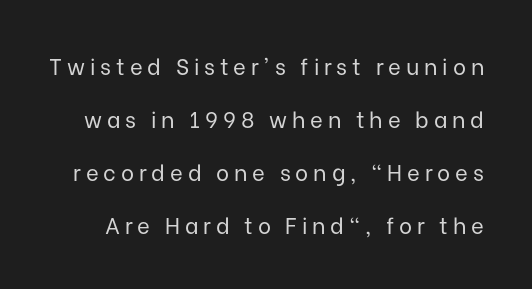
{"italic": "no", "bold": "no", "underline": "no", "line_spacing": "loose", "line_spacing_ratio": 2.41, "letter_spacing": "wide", "letter_spacing_em": 0.22, "glyph_px": 22}
